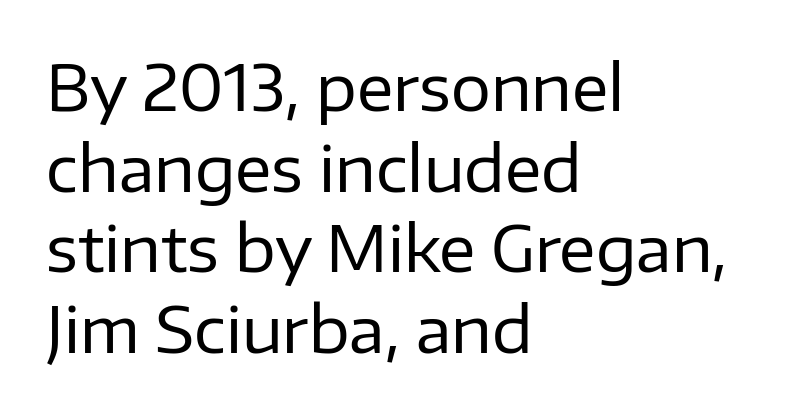
The face used here is proportionally spaced, like ordinary book or web type. The lines are quadded left. The glyphs in this specimen are sans serif. The space between consecutive lines is moderate.
